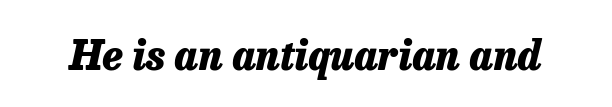
The image shows 40 px heavy type, italic (leaning right); set normal letter spacing, not underlined; low stroke contrast and a medium x-height.
